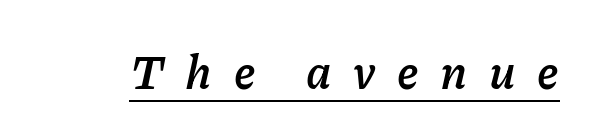
{"italic": "yes", "lean": "right", "slant_degrees": 11, "bold": "yes", "weight": "semibold", "width": "normal", "stroke_contrast": "low", "x_height": "medium", "monospaced": "no", "underline": "yes", "letter_spacing": "wide", "letter_spacing_em": 0.46, "glyph_px": 47}
